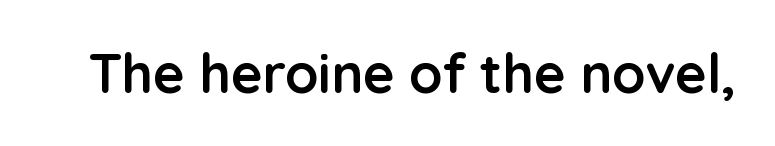
The image shows 54 px semibold sans-serif type, upright; set normal letter spacing, not underlined; low stroke contrast and a medium x-height.
